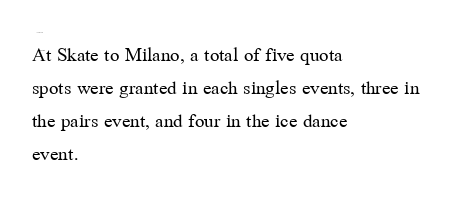
No italicization has been applied; the sample stays upright. This rendering features lettering with no underline. Summary of weight: not heavy and not bold. The typesetter chose a ragged-right arrangement here. The vertical gap from one line to the next is medium.
